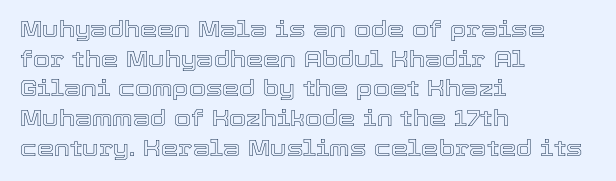
The image shows 22 px text type, upright; set left-aligned, normal line spacing (1.35x), normal letter spacing, not underlined.
